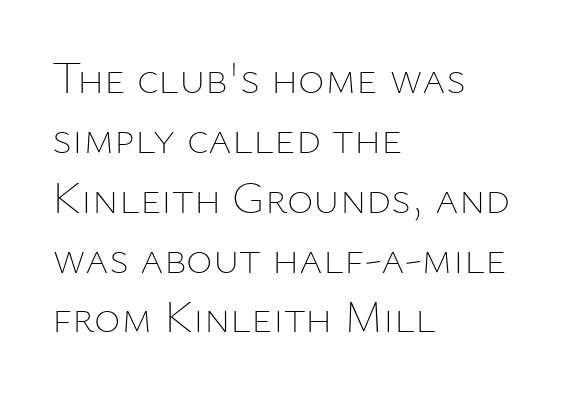
{"italic": "no", "bold": "no", "weight": "thin", "width": "normal", "stroke_contrast": "low", "x_height": "medium", "monospaced": "no", "underline": "no", "align": "left", "line_spacing": "normal", "line_spacing_ratio": 1.33, "letter_spacing": "normal", "letter_spacing_em": 0.0, "glyph_px": 45}
